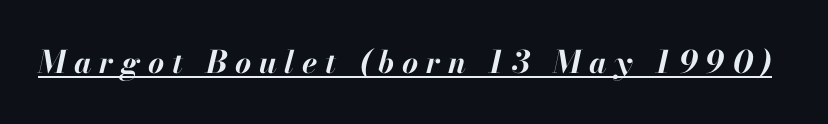
{"italic": "yes", "lean": "right", "slant_degrees": 13, "bold": "yes", "weight": "bold", "width": "normal", "stroke_contrast": "high", "x_height": "small", "monospaced": "no", "underline": "yes", "letter_spacing": "wide", "letter_spacing_em": 0.25, "glyph_px": 31}
